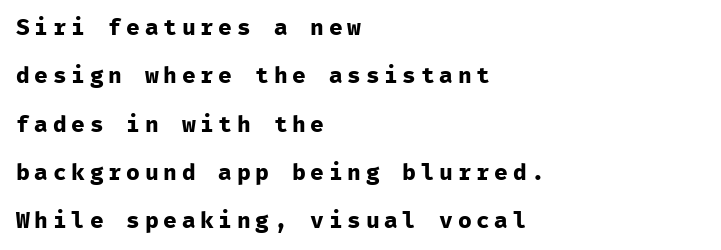
Q: Is the text bold? A: Yes.
Q: Is the text italic (slanted)? A: No, it is upright.
Q: Is the text underlined? A: No.
Q: How is the paragraph aligned? A: Left-aligned.
Q: Is the spacing between letters normal or unusually wide? A: Unusually wide.
Q: Is the spacing between lines tight, normal or loose? A: Loose.
